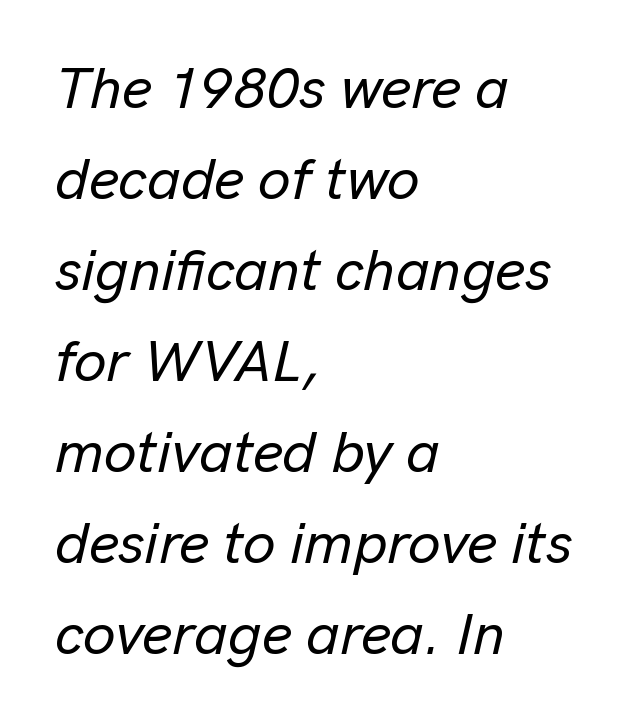
The image shows 58 px text type, italic (leaning right); set left-aligned, normal line spacing (1.57x), normal letter spacing, not underlined; low stroke contrast and a medium x-height.
